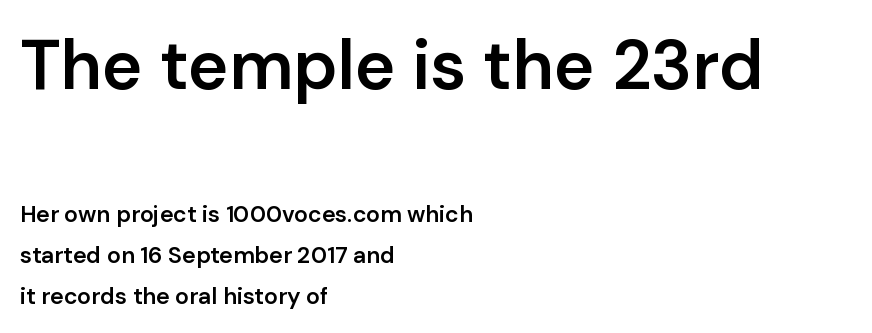
Q: Is the text bold? A: Semi-bold.
Q: Is the text italic (slanted)? A: No, it is upright.
Q: Is the typeface a serif or a sans-serif typeface? A: Sans-serif.
Q: Is the text underlined? A: No.
Q: How is the paragraph aligned? A: Left-aligned.
Q: Is the spacing between letters normal or unusually wide? A: Normal.
Q: Which block of text is set in a larger size, the first (top) or the second (bottom)? A: The first (top) one.
Q: Width (condensed, normal, or wide)? A: Normal.
Q: Stroke contrast? A: Low.
Q: x-height? A: Medium.
Q: Monospaced? A: No.
